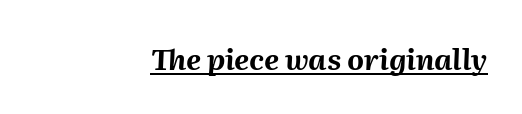
{"italic": "yes", "lean": "right", "slant_degrees": 2, "bold": "yes", "weight": "bold", "width": "normal", "stroke_contrast": "medium", "x_height": "medium", "monospaced": "no", "underline": "yes", "align": "right", "letter_spacing": "normal", "letter_spacing_em": 0.0, "glyph_px": 29}
